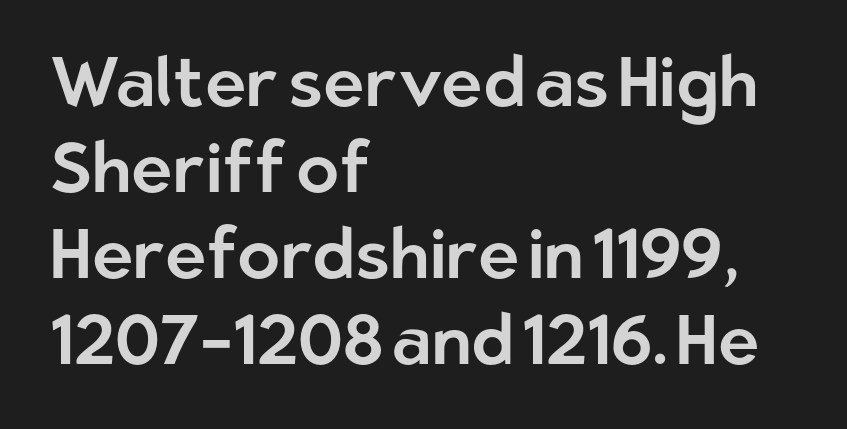
Q: Is the text italic (slanted)? A: No, it is upright.
Q: Is the typeface a serif or a sans-serif typeface? A: Sans-serif.
Q: Is the text underlined? A: No.
Q: How is the paragraph aligned? A: Left-aligned.
Q: Is the spacing between letters normal or unusually wide? A: Normal.
Q: Width (condensed, normal, or wide)? A: Normal.
Q: Stroke contrast? A: Low.
Q: x-height? A: Medium.
Q: Monospaced? A: No.
